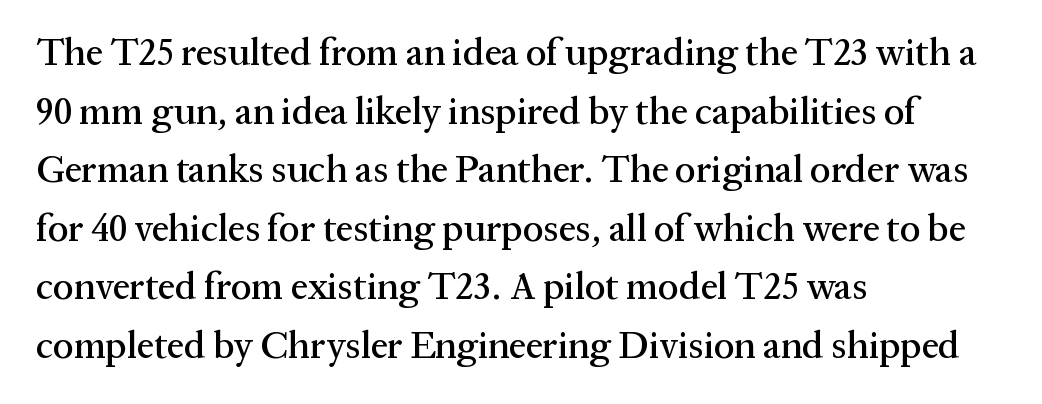
Q: Is the text italic (slanted)? A: No, it is upright.
Q: Is the typeface a serif or a sans-serif typeface? A: Serif.
Q: Is the text underlined? A: No.
Q: How is the paragraph aligned? A: Left-aligned.
Q: Is the spacing between letters normal or unusually wide? A: Normal.
Q: Is the spacing between lines tight, normal or loose? A: Normal.
Q: Width (condensed, normal, or wide)? A: Normal.
Q: Stroke contrast? A: Medium.
Q: x-height? A: Medium.
Q: Monospaced? A: No.
